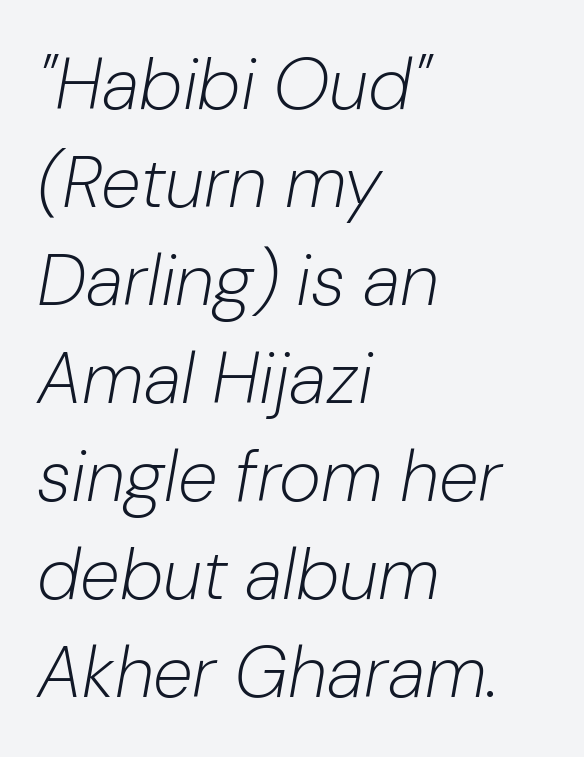
The image shows 72 px light type, italic (leaning right); set left-aligned, normal line spacing (1.36x), normal letter spacing, not underlined; low stroke contrast and a medium x-height.
